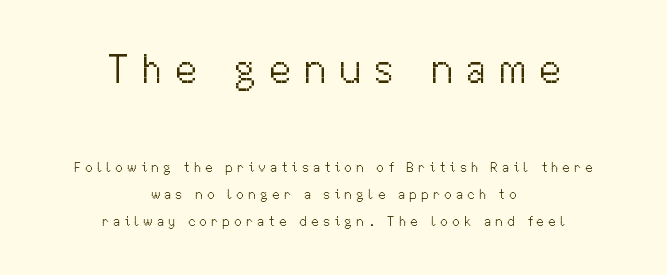
Q: Is the text bold? A: No.
Q: Is the text italic (slanted)? A: No, it is upright.
Q: Is the typeface a serif or a sans-serif typeface? A: Sans-serif.
Q: Is the text underlined? A: No.
Q: How is the paragraph aligned? A: Centered.
Q: Is the spacing between letters normal or unusually wide? A: Unusually wide.
Q: Is the spacing between lines tight, normal or loose? A: Loose.
Q: Which block of text is set in a larger size, the first (top) or the second (bottom)? A: The first (top) one.
Q: Width (condensed, normal, or wide)? A: Normal.
Q: Stroke contrast? A: Medium.
Q: x-height? A: Medium.
Q: Monospaced? A: No.
